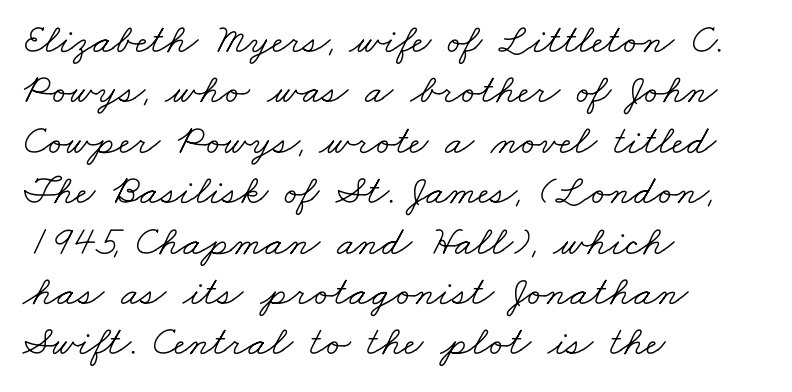
Q: Is the text bold? A: No.
Q: Is the typeface a serif or a sans-serif typeface? A: Serif.
Q: Is the text underlined? A: No.
Q: How is the paragraph aligned? A: Left-aligned.
Q: Is the spacing between letters normal or unusually wide? A: Normal.
Q: Width (condensed, normal, or wide)? A: Wide.
Q: Stroke contrast? A: Low.
Q: x-height? A: Small.
Q: Monospaced? A: No.
